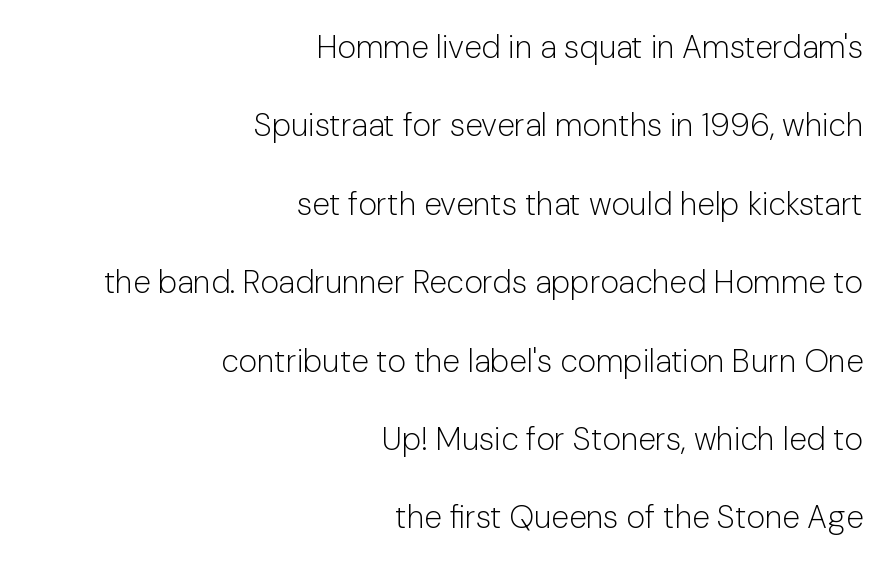
{"serif": "no", "italic": "no", "bold": "no", "weight": "light", "width": "normal", "stroke_contrast": "low", "x_height": "medium", "monospaced": "no", "underline": "no", "align": "right", "line_spacing": "loose", "line_spacing_ratio": 2.45, "letter_spacing": "normal", "letter_spacing_em": 0.0, "glyph_px": 32}
